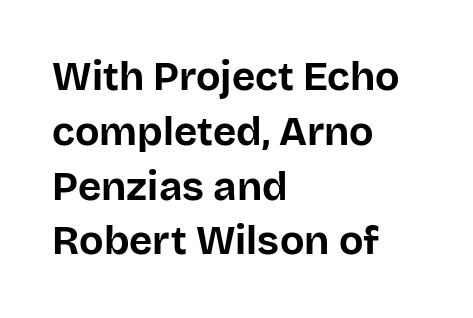
{"serif": "no", "italic": "no", "bold": "yes", "weight": "bold", "width": "normal", "stroke_contrast": "low", "x_height": "large", "monospaced": "no", "underline": "no", "align": "left", "line_spacing": "normal", "line_spacing_ratio": 1.37, "letter_spacing": "normal", "letter_spacing_em": 0.0, "glyph_px": 40}
